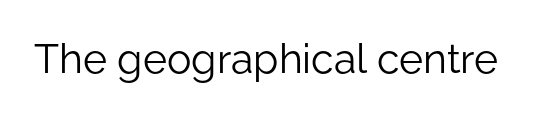
Q: Is the text bold? A: No.
Q: Is the text italic (slanted)? A: No, it is upright.
Q: Is the typeface a serif or a sans-serif typeface? A: Sans-serif.
Q: Is the text underlined? A: No.
Q: Is the spacing between letters normal or unusually wide? A: Normal.
Q: Width (condensed, normal, or wide)? A: Normal.
Q: Stroke contrast? A: Low.
Q: x-height? A: Medium.
Q: Monospaced? A: No.
